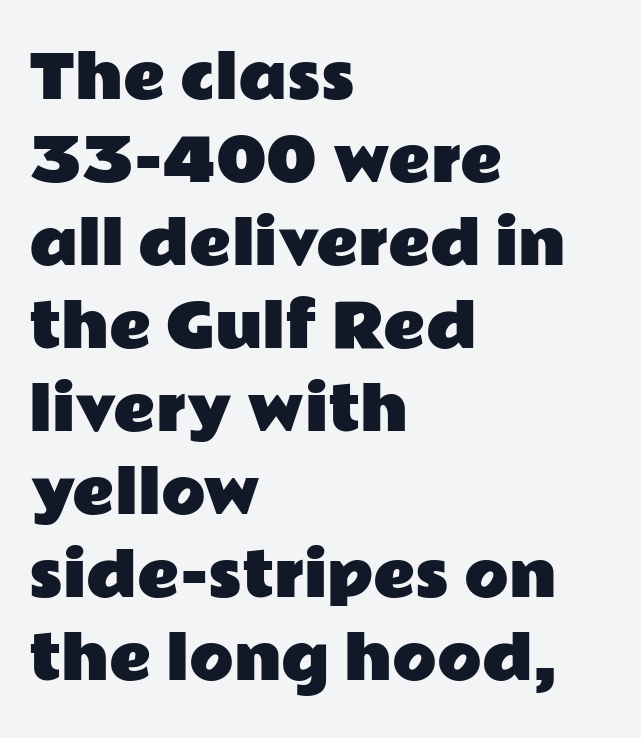
Q: Is the text italic (slanted)? A: No, it is upright.
Q: Is the typeface a serif or a sans-serif typeface? A: Sans-serif.
Q: Is the text underlined? A: No.
Q: How is the paragraph aligned? A: Left-aligned.
Q: Is the spacing between letters normal or unusually wide? A: Normal.
Q: Is the spacing between lines tight, normal or loose? A: Normal.
Q: Width (condensed, normal, or wide)? A: Wide.
Q: Stroke contrast? A: Low.
Q: x-height? A: Medium.
Q: Monospaced? A: No.
